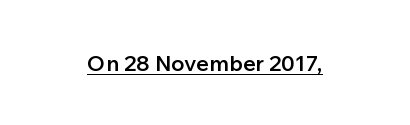
The image shows 22 px text type, upright; set centered, normal letter spacing, underlined.
